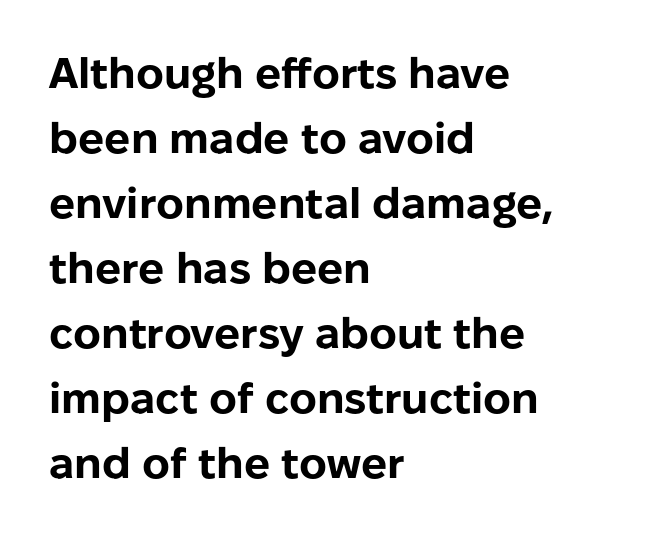
The image shows 43 px bold sans-serif type, upright; set left-aligned, normal line spacing (1.51x), normal letter spacing, not underlined; low stroke contrast and a medium x-height.
